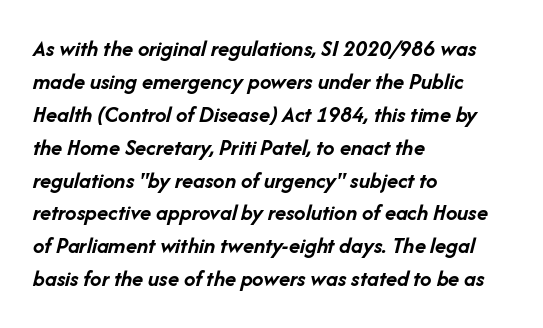
{"italic": "yes", "lean": "right", "slant_degrees": 14, "bold": "yes", "underline": "no", "align": "left", "line_spacing": "normal", "line_spacing_ratio": 1.43, "letter_spacing": "normal", "letter_spacing_em": 0.0, "glyph_px": 23}
